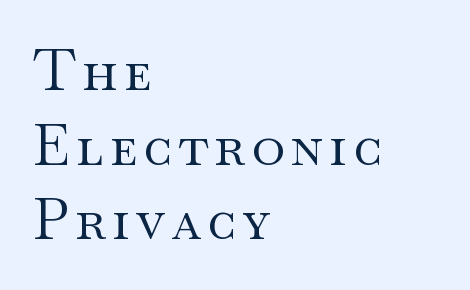
{"serif": "yes", "italic": "no", "bold": "no", "weight": "regular", "width": "wide", "stroke_contrast": "medium", "x_height": "small", "monospaced": "no", "underline": "no", "align": "left", "line_spacing": "normal", "line_spacing_ratio": 1.31, "glyph_px": 57}
